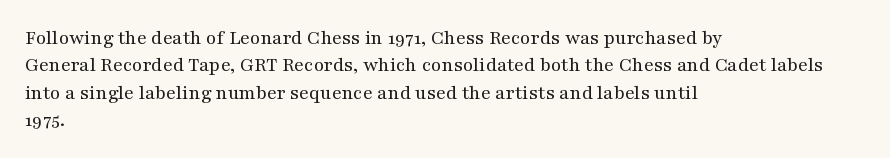
The image shows 21 px text type, upright; set left-aligned, normal line spacing (1.3x), normal letter spacing, not underlined.
